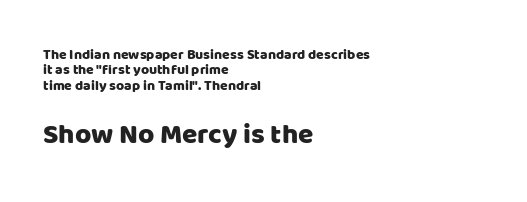
Q: Is the text italic (slanted)? A: No, it is upright.
Q: Is the typeface a serif or a sans-serif typeface? A: Sans-serif.
Q: Is the text underlined? A: No.
Q: How is the paragraph aligned? A: Left-aligned.
Q: Is the spacing between letters normal or unusually wide? A: Normal.
Q: Is the spacing between lines tight, normal or loose? A: Tight.
Q: Which block of text is set in a larger size, the first (top) or the second (bottom)? A: The second (bottom) one.
Q: Width (condensed, normal, or wide)? A: Normal.
Q: Stroke contrast? A: Low.
Q: x-height? A: Large.
Q: Monospaced? A: No.
